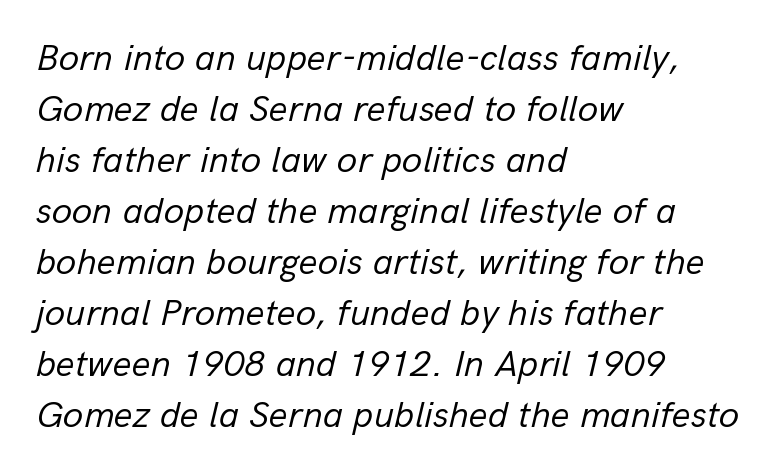
Q: Is the text bold? A: No.
Q: Is the text italic (slanted)? A: Yes, it leans right by about 13 degrees.
Q: Is the text underlined? A: No.
Q: How is the paragraph aligned? A: Left-aligned.
Q: Is the spacing between letters normal or unusually wide? A: Normal.
Q: Is the spacing between lines tight, normal or loose? A: Normal.
Q: Width (condensed, normal, or wide)? A: Normal.
Q: Stroke contrast? A: Low.
Q: x-height? A: Medium.
Q: Monospaced? A: No.
